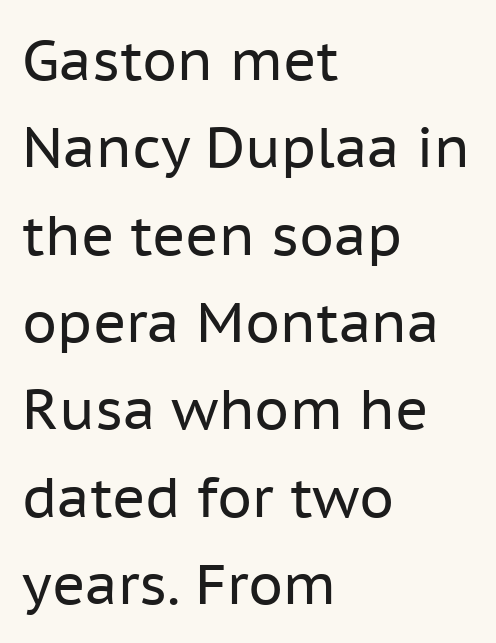
The image shows 56 px regular-weight sans-serif type, upright; set left-aligned, normal line spacing (1.56x), normal letter spacing, not underlined; low stroke contrast and a medium x-height.
